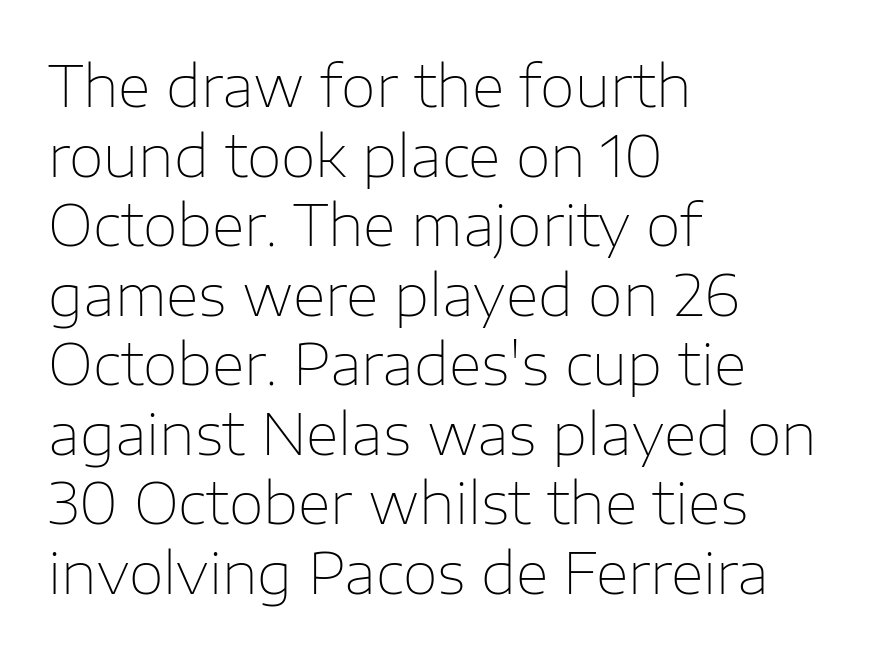
The image shows 57 px thin sans-serif type, upright; set left-aligned, line spacing 1.22x, normal letter spacing, not underlined; low stroke contrast and a medium x-height.
